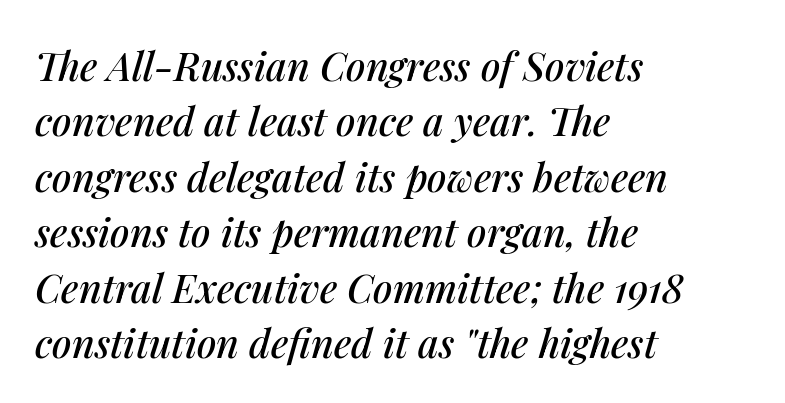
{"italic": "yes", "lean": "right", "slant_degrees": 14, "width": "normal", "stroke_contrast": "medium", "x_height": "medium", "monospaced": "no", "underline": "no", "align": "left", "line_spacing": "normal", "line_spacing_ratio": 1.42, "letter_spacing": "normal", "letter_spacing_em": 0.0, "glyph_px": 39}
